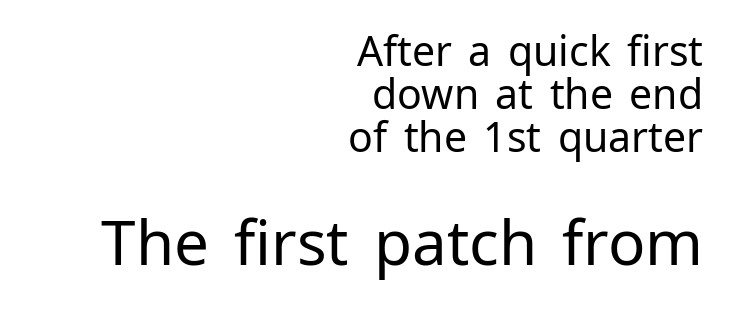
{"serif": "no", "italic": "no", "bold": "no", "weight": "regular", "width": "normal", "stroke_contrast": "low", "x_height": "medium", "monospaced": "no", "underline": "no", "align": "right", "line_spacing": "tight", "line_spacing_ratio": 1.05, "letter_spacing": "normal", "letter_spacing_em": 0.0, "larger_block": "second", "size_ratio": 1.51, "glyph_px": 62}
